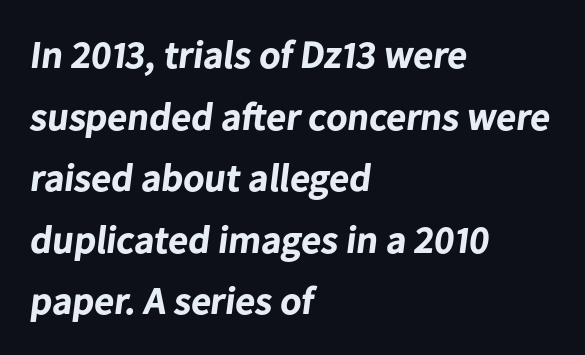
{"serif": "no", "bold": "yes", "weight": "bold", "width": "normal", "stroke_contrast": "low", "x_height": "medium", "monospaced": "no", "underline": "no", "align": "left", "line_spacing": "normal", "line_spacing_ratio": 1.58, "letter_spacing": "normal", "letter_spacing_em": 0.0, "glyph_px": 39}
